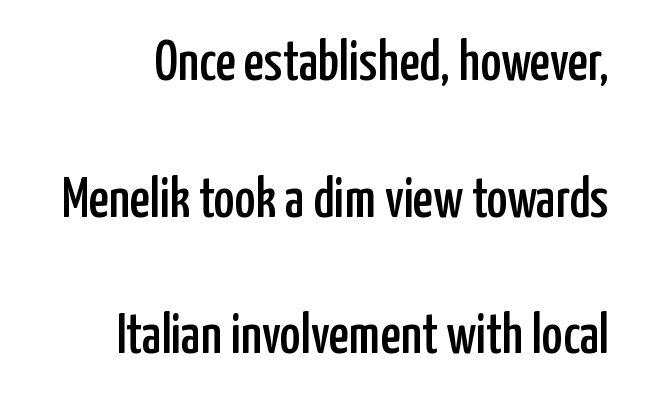
Q: Is the text italic (slanted)? A: No, it is upright.
Q: Is the typeface a serif or a sans-serif typeface? A: Sans-serif.
Q: Is the text underlined? A: No.
Q: Is the spacing between letters normal or unusually wide? A: Normal.
Q: Is the spacing between lines tight, normal or loose? A: Loose.
Q: Width (condensed, normal, or wide)? A: Condensed.
Q: Stroke contrast? A: Low.
Q: x-height? A: Medium.
Q: Monospaced? A: No.
